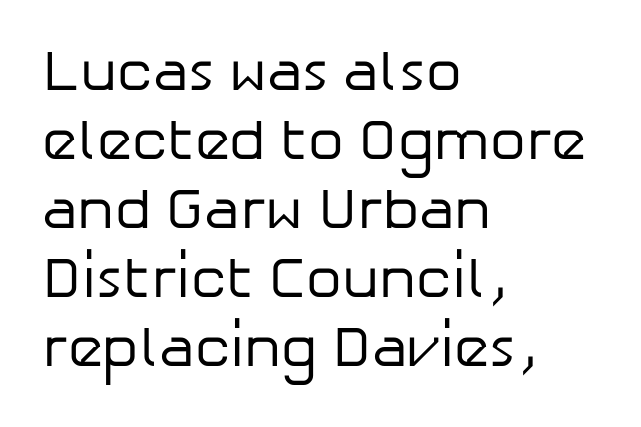
Q: Is the text bold? A: No.
Q: Is the text italic (slanted)? A: No, it is upright.
Q: Is the typeface a serif or a sans-serif typeface? A: Sans-serif.
Q: Is the text underlined? A: No.
Q: How is the paragraph aligned? A: Left-aligned.
Q: Is the spacing between letters normal or unusually wide? A: Normal.
Q: Width (condensed, normal, or wide)? A: Normal.
Q: Stroke contrast? A: Low.
Q: x-height? A: Medium.
Q: Monospaced? A: No.
